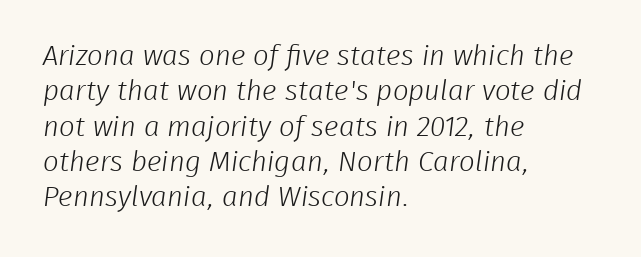
{"serif": "no", "bold": "no", "weight": "light", "width": "normal", "stroke_contrast": "low", "x_height": "medium", "monospaced": "no", "underline": "no", "align": "left", "line_spacing": "normal", "line_spacing_ratio": 1.26, "letter_spacing": "normal", "letter_spacing_em": 0.0, "glyph_px": 28}
